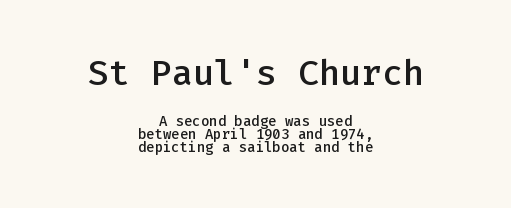
{"serif": "no", "italic": "no", "bold": "semi", "weight": "semibold", "width": "normal", "stroke_contrast": "low", "x_height": "medium", "monospaced": "yes", "underline": "no", "align": "center", "line_spacing": "tight", "line_spacing_ratio": 0.96, "letter_spacing": "normal", "letter_spacing_em": 0.0, "larger_block": "first", "size_ratio": 2.5, "glyph_px": 35}
